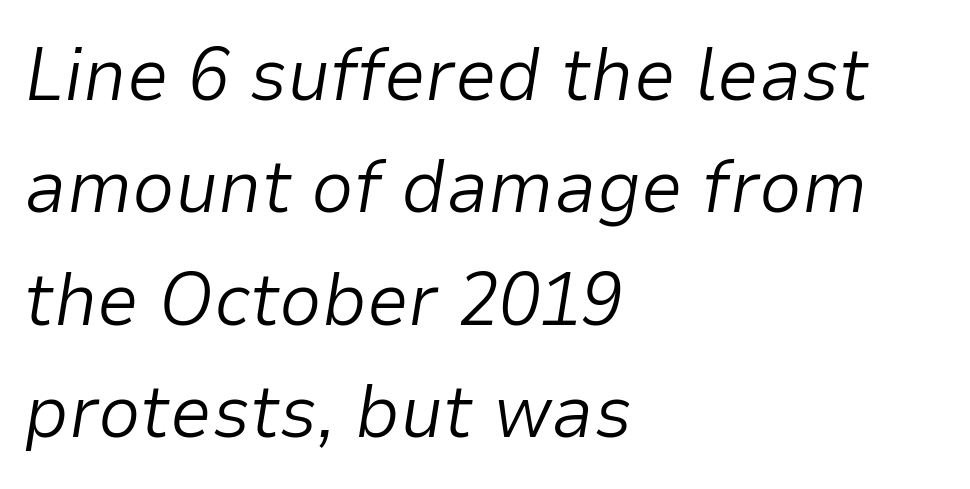
Q: Is the text bold? A: No.
Q: Is the text italic (slanted)? A: Yes, it leans right by about 9 degrees.
Q: Is the text underlined? A: No.
Q: How is the paragraph aligned? A: Left-aligned.
Q: Is the spacing between letters normal or unusually wide? A: Normal.
Q: Is the spacing between lines tight, normal or loose? A: Normal.
Q: Width (condensed, normal, or wide)? A: Normal.
Q: Stroke contrast? A: Low.
Q: x-height? A: Medium.
Q: Monospaced? A: No.
